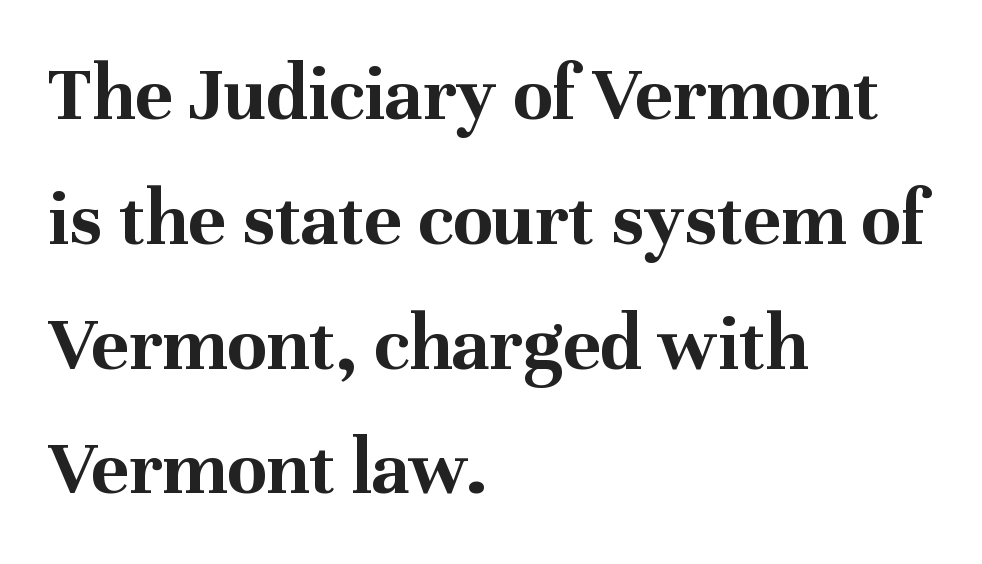
{"serif": "yes", "italic": "no", "bold": "yes", "weight": "bold", "width": "normal", "stroke_contrast": "medium", "x_height": "medium", "monospaced": "no", "underline": "no", "align": "left", "line_spacing": "normal", "line_spacing_ratio": 1.56, "letter_spacing": "normal", "letter_spacing_em": 0.0, "glyph_px": 80}
